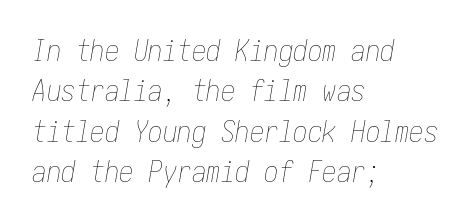
Q: Is the text bold? A: No.
Q: Is the text italic (slanted)? A: Yes, it leans right by about 10 degrees.
Q: Is the text underlined? A: No.
Q: How is the paragraph aligned? A: Left-aligned.
Q: Is the spacing between letters normal or unusually wide? A: Normal.
Q: Is the spacing between lines tight, normal or loose? A: Normal.
Q: Width (condensed, normal, or wide)? A: Condensed.
Q: Stroke contrast? A: Low.
Q: x-height? A: Medium.
